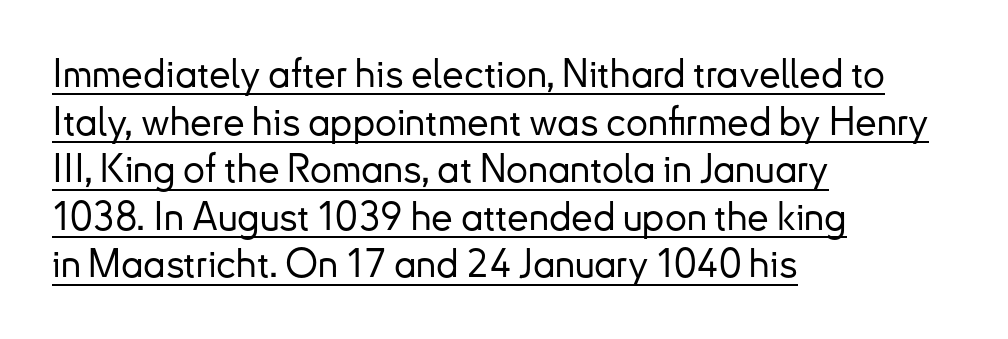
The image shows 39 px sans-serif type, upright; set left-aligned, line spacing 1.22x, normal letter spacing, underlined; low stroke contrast and a small x-height.
